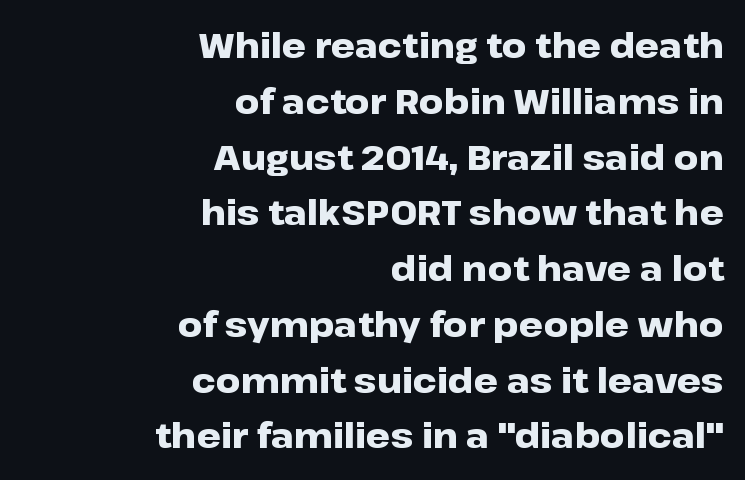
The passage is arranged like a letterhead date or caption credit — flush right. The typeface chosen for these lines omits serifs. Underlining? Definitely not there. Chunky letters — that's bold for sure.
